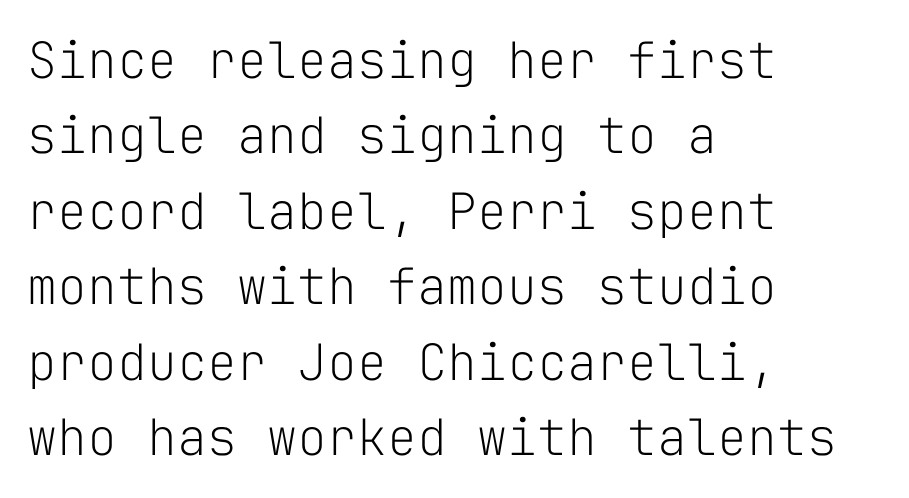
The image shows 50 px light sans-serif type, upright, monospaced; set left-aligned, normal line spacing (1.51x), normal letter spacing, not underlined; low stroke contrast and a medium x-height.
